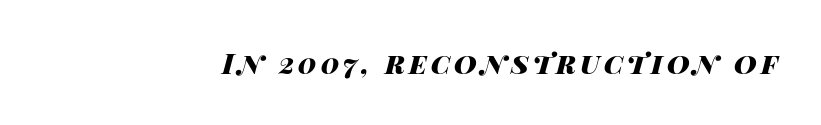
{"italic": "yes", "lean": "right", "slant_degrees": 14, "bold": "yes", "weight": "heavy", "width": "wide", "stroke_contrast": "high", "x_height": "large", "monospaced": "no", "underline": "no", "glyph_px": 28}
